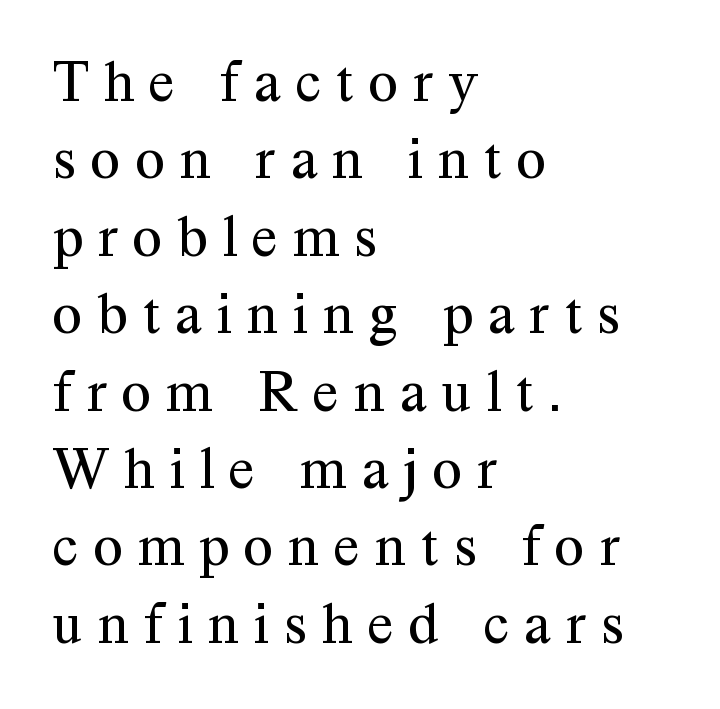
The image shows 60 px regular-weight serif type, upright; set left-aligned, normal line spacing (1.29x), unusually wide letter spacing (+0.25 em), not underlined; medium stroke contrast and a medium x-height.
